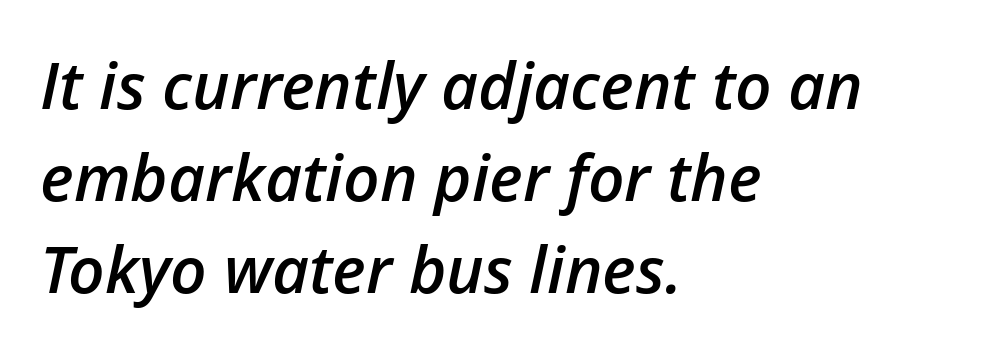
{"italic": "yes", "lean": "right", "slant_degrees": 12, "bold": "semi", "weight": "semibold", "width": "normal", "stroke_contrast": "low", "x_height": "medium", "monospaced": "no", "underline": "no", "align": "left", "line_spacing": "normal", "line_spacing_ratio": 1.44, "letter_spacing": "normal", "letter_spacing_em": 0.0, "glyph_px": 64}
